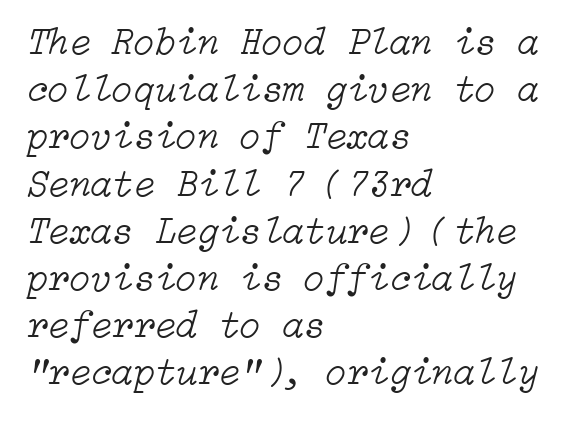
Q: Is the text bold? A: No.
Q: Is the text italic (slanted)? A: Yes, it leans right by about 15 degrees.
Q: Is the text underlined? A: No.
Q: How is the paragraph aligned? A: Left-aligned.
Q: Is the spacing between letters normal or unusually wide? A: Normal.
Q: Width (condensed, normal, or wide)? A: Normal.
Q: Stroke contrast? A: Low.
Q: x-height? A: Medium.
